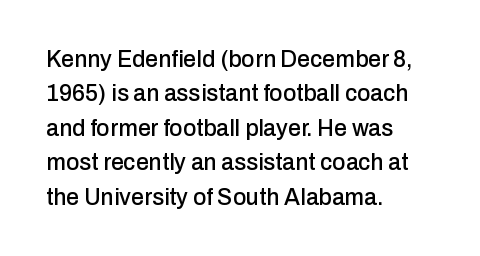
{"italic": "no", "underline": "no", "align": "left", "line_spacing": "normal", "line_spacing_ratio": 1.5, "letter_spacing": "normal", "letter_spacing_em": 0.0, "glyph_px": 23}
